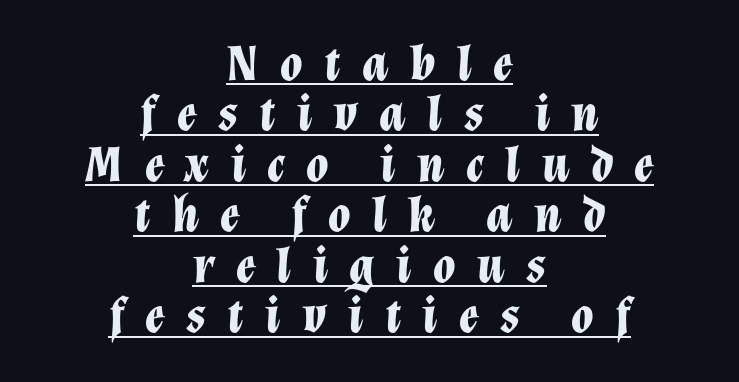
Q: Is the text bold? A: Yes.
Q: Is the text italic (slanted)? A: Yes, it leans right by about 12 degrees.
Q: Is the text underlined? A: Yes.
Q: How is the paragraph aligned? A: Centered.
Q: Is the spacing between letters normal or unusually wide? A: Unusually wide.
Q: Is the spacing between lines tight, normal or loose? A: Tight.
Q: Width (condensed, normal, or wide)? A: Normal.
Q: Stroke contrast? A: Low.
Q: x-height? A: Medium.
Q: Monospaced? A: No.
